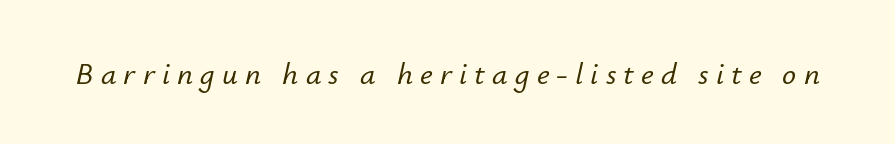
The image shows 31 px text type, italic (leaning right); set unusually wide letter spacing (+0.23 em), not underlined; low stroke contrast and a small x-height.
